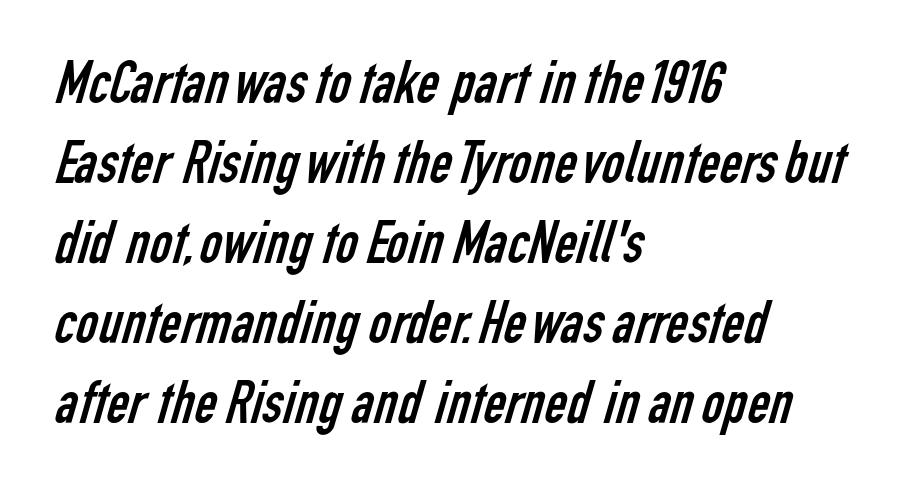
The image shows 61 px regular-weight, condensed sans-serif type; set left-aligned, normal line spacing (1.31x), normal letter spacing, not underlined; low stroke contrast and a medium x-height.
